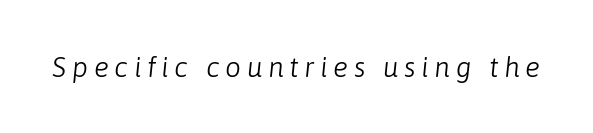
This sample has the flowing, uneven cadence of proportional lettering. Quick note: underline off. On a weight scale, this lands at 450 or below. Would a proofreader flag this as italicized? Yes. The type is letterspaced generously, with wide tracking.
